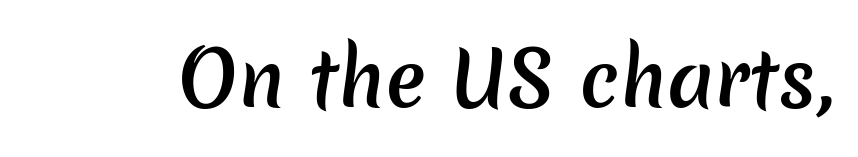
Note: no serifs on the glyphs. These words are printed semibold, heavier than regular yet not bold. Does extra space separate the letters? No, they use regular spacing. Nobody drew a line under any word here. Note the varied advance widths — an 'i' is clearly narrower than an 'm'.
